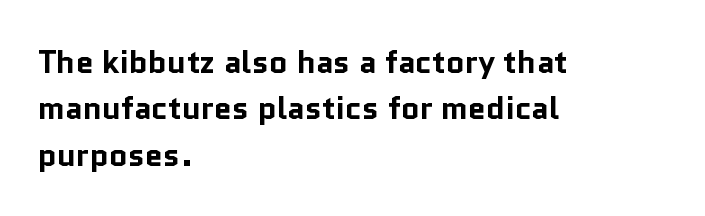
Q: Is the text bold? A: Yes.
Q: Is the text italic (slanted)? A: No, it is upright.
Q: Is the typeface a serif or a sans-serif typeface? A: Sans-serif.
Q: Is the text underlined? A: No.
Q: How is the paragraph aligned? A: Left-aligned.
Q: Is the spacing between letters normal or unusually wide? A: Normal.
Q: Is the spacing between lines tight, normal or loose? A: Normal.
Q: Width (condensed, normal, or wide)? A: Normal.
Q: Stroke contrast? A: Low.
Q: x-height? A: Medium.
Q: Monospaced? A: No.
